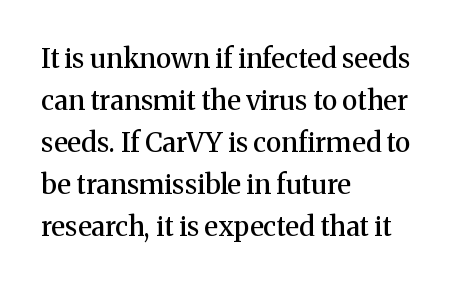
Q: Is the text bold? A: Semi-bold.
Q: Is the text italic (slanted)? A: No, it is upright.
Q: Is the text underlined? A: No.
Q: How is the paragraph aligned? A: Left-aligned.
Q: Is the spacing between letters normal or unusually wide? A: Normal.
Q: Is the spacing between lines tight, normal or loose? A: Normal.
